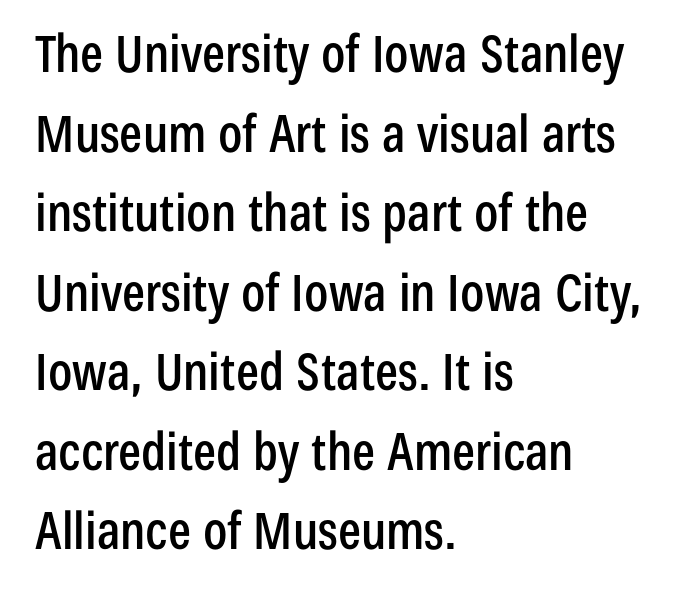
The image shows 51 px condensed sans-serif type, upright; set left-aligned, normal line spacing (1.56x), normal letter spacing, not underlined; low stroke contrast and a medium x-height.
